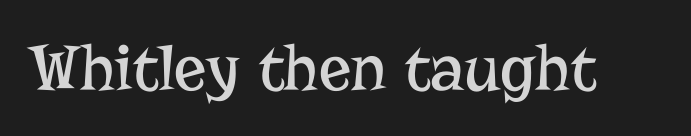
Here the designer chose a conventional face with non-uniform glyph widths. Is the stroke heavy? The answer is a plain regular-or-lighter. The letterforms sit shoulder to shoulder at normal distance. Upright lettering throughout. Any mark beneath the type? The region is blank.
